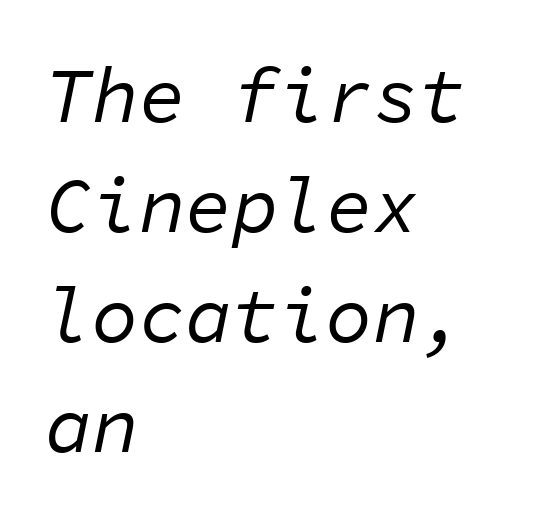
Short note: letters normally spaced. Heft: none added — not bold. Descenders are the only things crossing below the line. This is oblique type, the kind used for emphasis or titles. The passage is arranged the way most books set body copy — flush left. The rendering uses typewriter-style spacing with identical character cells.
